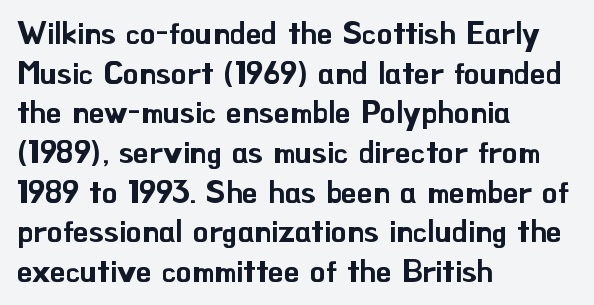
The image shows 31 px sans-serif type, upright; set left-aligned, normal line spacing (1.28x), normal letter spacing, not underlined; low stroke contrast and a small x-height.
